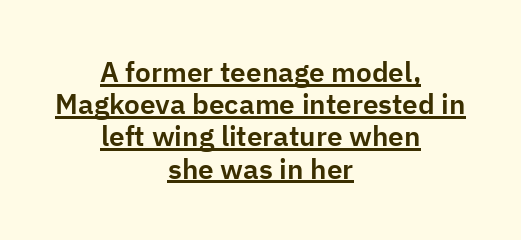
Q: Is the text italic (slanted)? A: No, it is upright.
Q: Is the typeface a serif or a sans-serif typeface? A: Sans-serif.
Q: Is the text underlined? A: Yes.
Q: How is the paragraph aligned? A: Centered.
Q: Is the spacing between letters normal or unusually wide? A: Normal.
Q: Is the spacing between lines tight, normal or loose? A: Tight.
Q: Width (condensed, normal, or wide)? A: Normal.
Q: Stroke contrast? A: Low.
Q: x-height? A: Medium.
Q: Monospaced? A: No.
